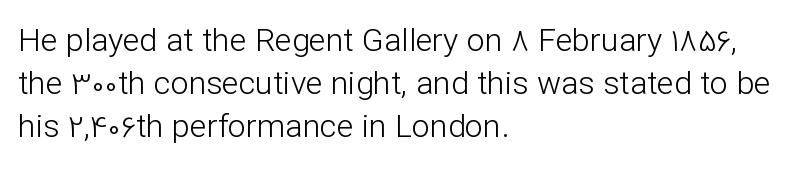
Q: Is the text bold? A: No.
Q: Is the text italic (slanted)? A: No, it is upright.
Q: Is the typeface a serif or a sans-serif typeface? A: Sans-serif.
Q: Is the text underlined? A: No.
Q: How is the paragraph aligned? A: Left-aligned.
Q: Is the spacing between letters normal or unusually wide? A: Normal.
Q: Is the spacing between lines tight, normal or loose? A: Normal.
Q: Width (condensed, normal, or wide)? A: Normal.
Q: Stroke contrast? A: Low.
Q: x-height? A: Medium.
Q: Monospaced? A: No.
